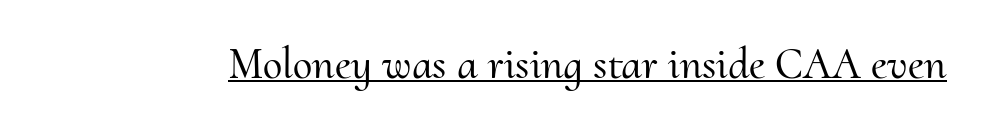
Q: Is the text italic (slanted)? A: No, it is upright.
Q: Is the typeface a serif or a sans-serif typeface? A: Serif.
Q: Is the text underlined? A: Yes.
Q: Is the spacing between letters normal or unusually wide? A: Normal.
Q: Width (condensed, normal, or wide)? A: Normal.
Q: Stroke contrast? A: Medium.
Q: x-height? A: Small.
Q: Monospaced? A: No.
